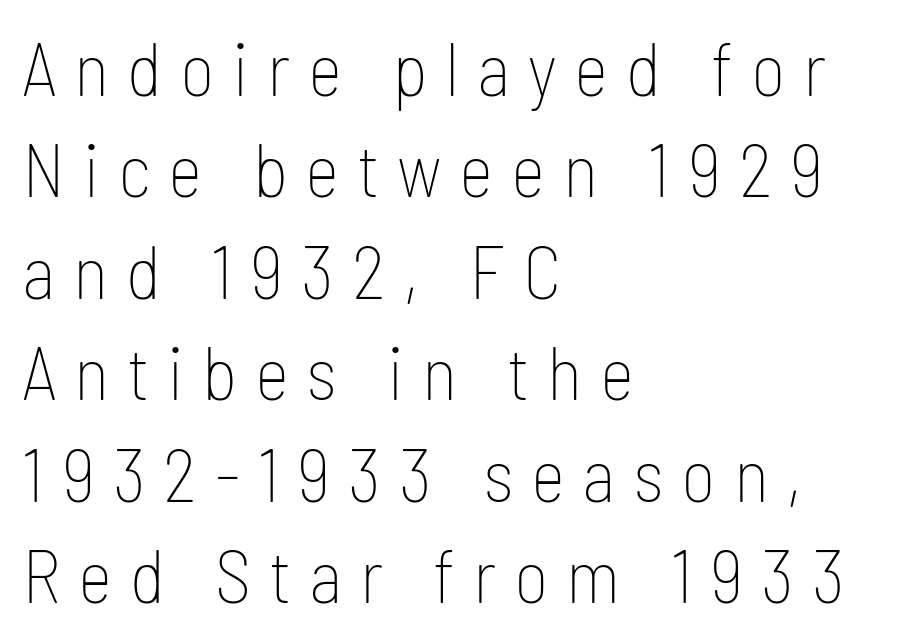
The image shows 74 px thin, condensed sans-serif type, upright; set left-aligned, normal line spacing (1.37x), unusually wide letter spacing (+0.24 em), not underlined; low stroke contrast and a medium x-height.
